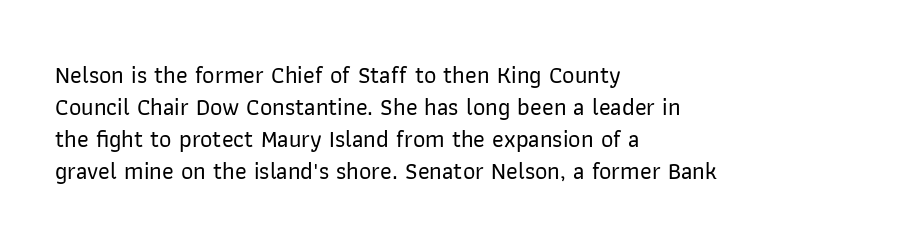
No italicization has been applied; the sample stays upright. The vertical gap from one line to the next is medium. Standard letterfit; no display-style spreading of the glyphs. The passage is arranged the way most books set body copy — flush left. Rule under the text: the space is simply empty.
